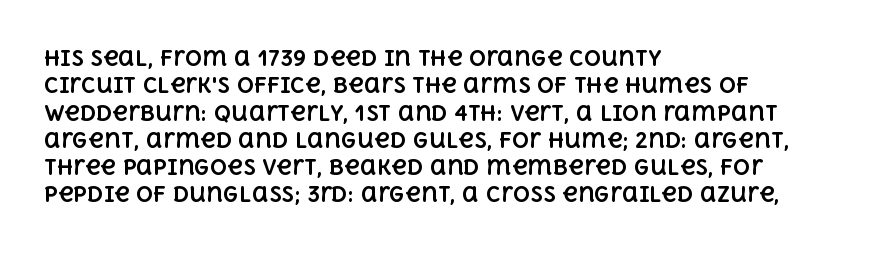
{"italic": "no", "bold": "yes", "underline": "no", "align": "left", "line_spacing": "normal", "line_spacing_ratio": 1.3, "letter_spacing": "normal", "letter_spacing_em": 0.0, "glyph_px": 21}
